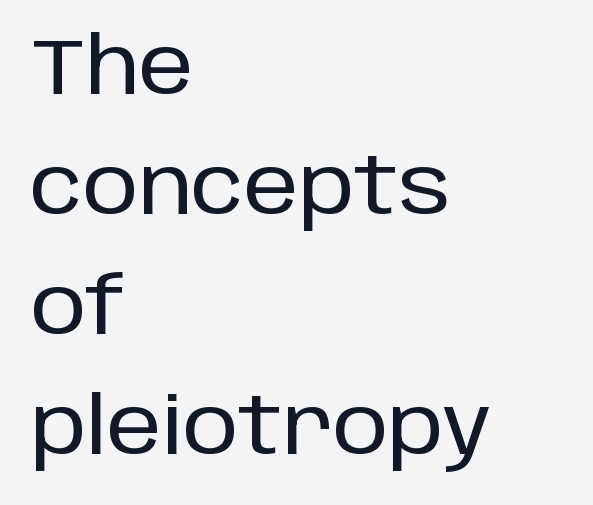
The specimen reads as upright at a glance. The passage is arranged the way most books set body copy — flush left. Varying glyph widths throughout — classic text-font behaviour. Inter-character spacing is left at the font's built-in metrics. The baseline area is clear.
